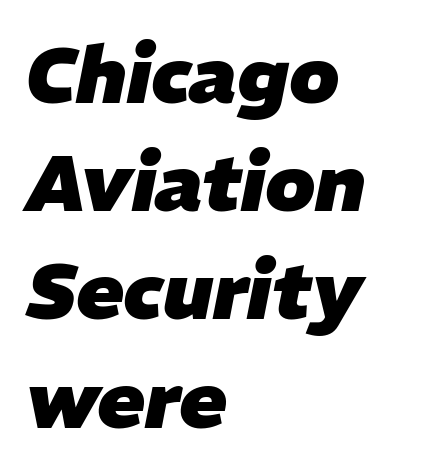
The vertical gap from one line to the next is medium. The letters are bold, with thick, heavy strokes. In CSS terms this would be text-align: left. The rendering applies a slant to the glyphs. A bare baseline throughout the passage. Varying glyph widths throughout — classic text-font behaviour.
